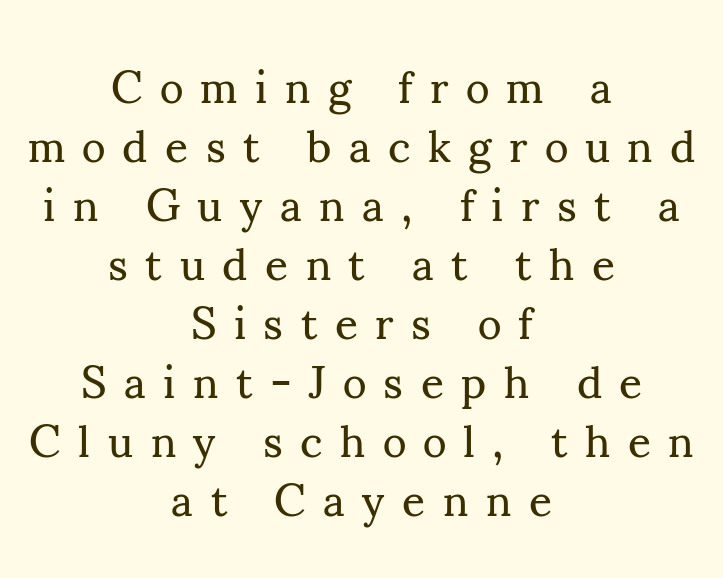
{"serif": "yes", "italic": "no", "bold": "no", "weight": "regular", "width": "normal", "stroke_contrast": "medium", "x_height": "small", "monospaced": "no", "underline": "no", "align": "center", "line_spacing": "normal", "line_spacing_ratio": 1.31, "letter_spacing": "wide", "letter_spacing_em": 0.39, "glyph_px": 45}
